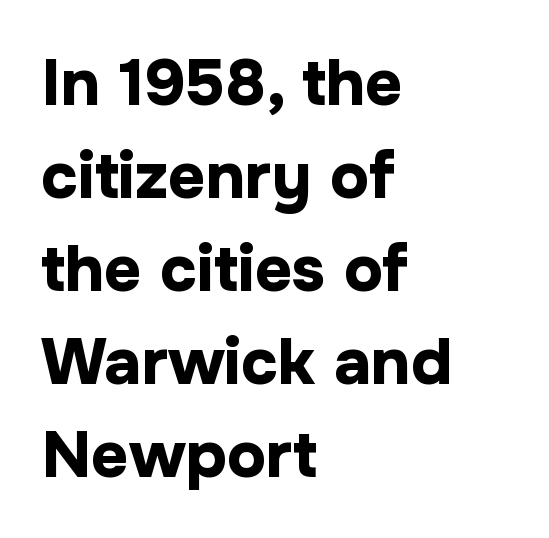
The image shows 65 px bold sans-serif type, upright; set left-aligned, normal line spacing (1.43x), normal letter spacing, not underlined; low stroke contrast and a medium x-height.
